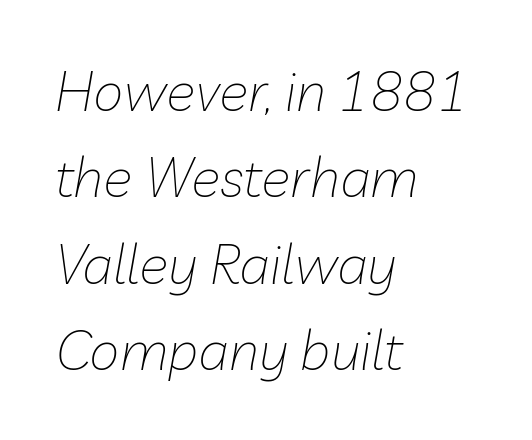
Q: Is the text bold? A: No.
Q: Is the text italic (slanted)? A: Yes, it leans right by about 10 degrees.
Q: Is the text underlined? A: No.
Q: How is the paragraph aligned? A: Left-aligned.
Q: Is the spacing between letters normal or unusually wide? A: Normal.
Q: Is the spacing between lines tight, normal or loose? A: Normal.
Q: Width (condensed, normal, or wide)? A: Normal.
Q: Stroke contrast? A: Low.
Q: x-height? A: Medium.
Q: Monospaced? A: No.
